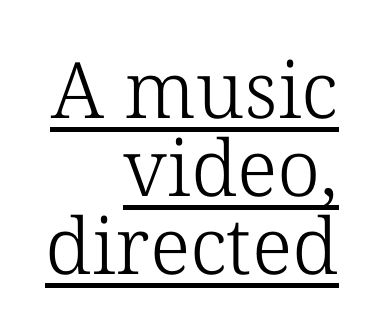
The image shows 78 px light serif type, upright; set right-aligned, tight line spacing (1.0x), normal letter spacing, underlined; low stroke contrast and a medium x-height.
